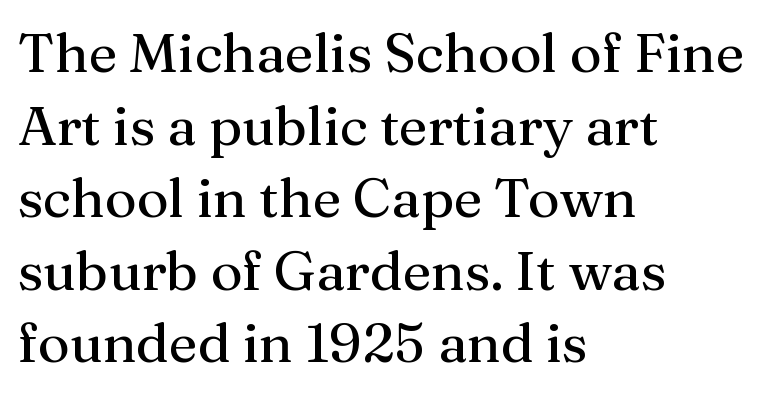
{"serif": "yes", "italic": "no", "bold": "no", "weight": "regular", "width": "normal", "stroke_contrast": "medium", "x_height": "medium", "monospaced": "no", "underline": "no", "align": "left", "line_spacing": "normal", "line_spacing_ratio": 1.32, "letter_spacing": "normal", "letter_spacing_em": 0.0, "glyph_px": 55}
